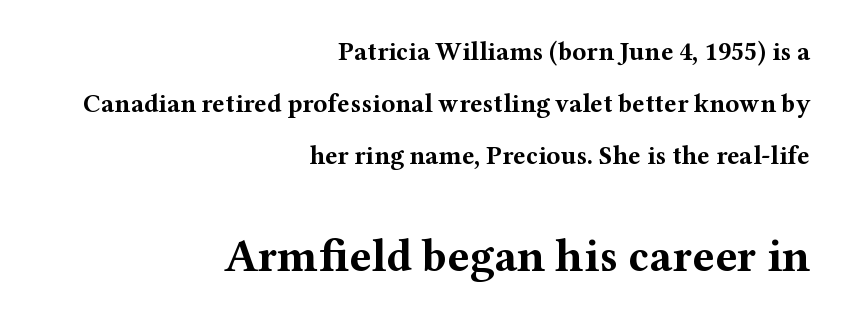
Q: Is the text bold? A: Yes.
Q: Is the text italic (slanted)? A: No, it is upright.
Q: Is the typeface a serif or a sans-serif typeface? A: Serif.
Q: Is the text underlined? A: No.
Q: How is the paragraph aligned? A: Right-aligned.
Q: Is the spacing between letters normal or unusually wide? A: Normal.
Q: Is the spacing between lines tight, normal or loose? A: Loose.
Q: Which block of text is set in a larger size, the first (top) or the second (bottom)? A: The second (bottom) one.
Q: Width (condensed, normal, or wide)? A: Wide.
Q: Stroke contrast? A: Medium.
Q: x-height? A: Medium.
Q: Monospaced? A: No.
